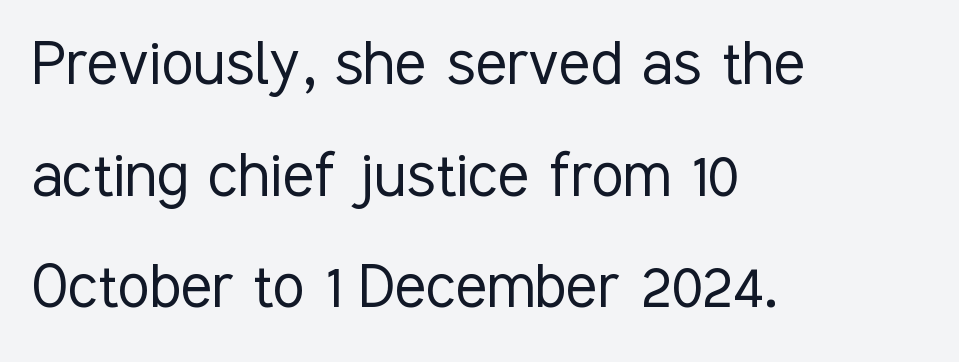
Line starts are locked; line ends wander. The specimen reads as upright at a glance. This rendering features lettering with no underline. The font is comparable to plain body text, perhaps lighter.
